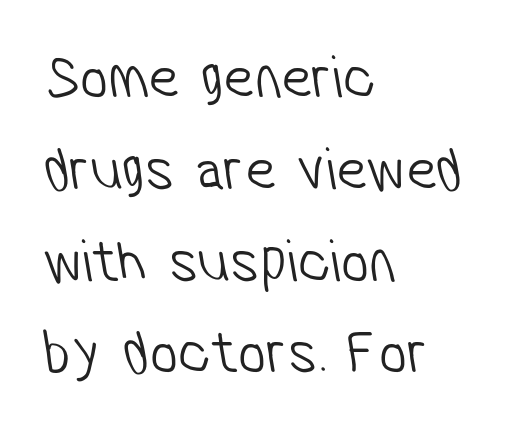
{"serif": "no", "bold": "no", "weight": "light", "width": "condensed", "stroke_contrast": "low", "x_height": "medium", "monospaced": "no", "underline": "no", "align": "left", "line_spacing": "normal", "line_spacing_ratio": 1.48, "letter_spacing": "normal", "letter_spacing_em": 0.0, "glyph_px": 62}
